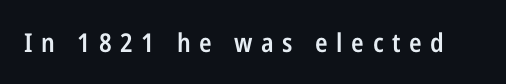
How heavy is the stroke? Medium-heavy — a semibold, shy of bold. The letters stand straight up with perfectly vertical stems. The strip under each line holds only bare page. Tracking value appears strongly positive — letters spread wide.
